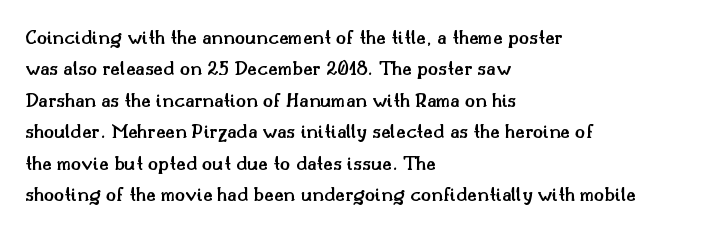
Q: Is the text bold? A: Semi-bold.
Q: Is the text italic (slanted)? A: No, it is upright.
Q: Is the text underlined? A: No.
Q: How is the paragraph aligned? A: Left-aligned.
Q: Is the spacing between letters normal or unusually wide? A: Normal.
Q: Is the spacing between lines tight, normal or loose? A: Normal.
